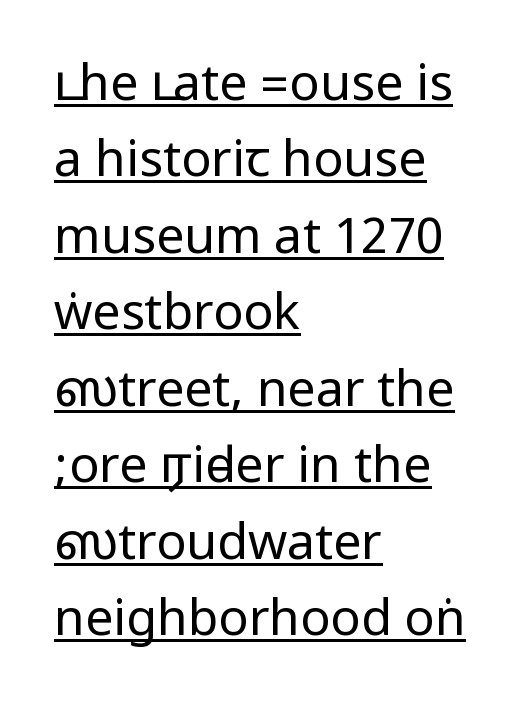
The image shows 50 px regular-weight, condensed sans-serif type, upright; set left-aligned, normal line spacing (1.53x), normal letter spacing, underlined; low stroke contrast.
